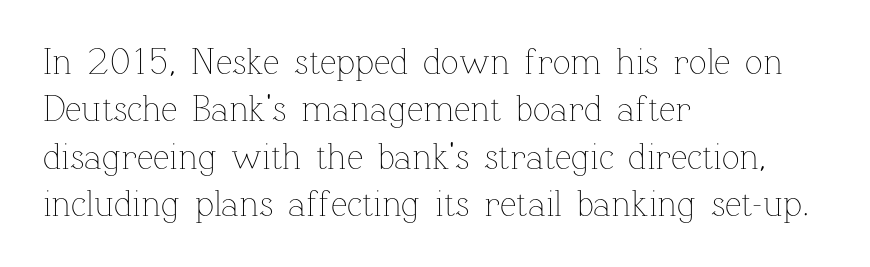
Weight: in the light-to-regular range. Default kerning and tracking; the words read as compact shapes. Any mark beneath the type? The region is blank. The lettering stays uniformly vertical, giving the passage a roman look.
